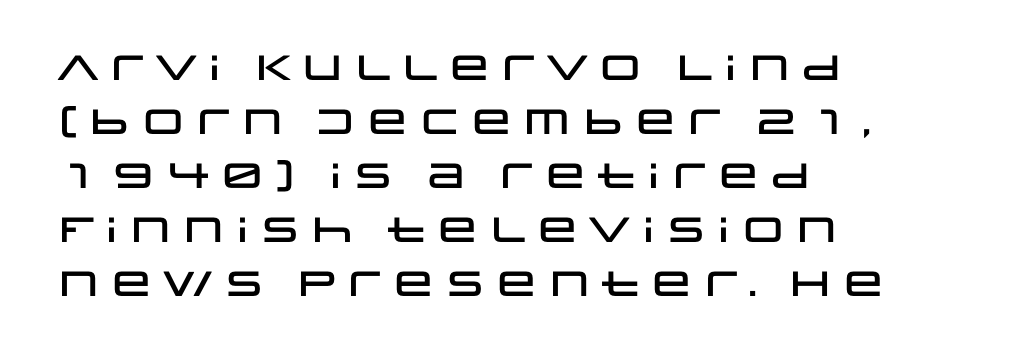
{"serif": "no", "italic": "no", "width": "wide", "stroke_contrast": "low", "x_height": "large", "monospaced": "no", "underline": "no", "align": "left", "line_spacing": "normal", "line_spacing_ratio": 1.54, "letter_spacing": "normal", "letter_spacing_em": 0.0, "glyph_px": 35}
